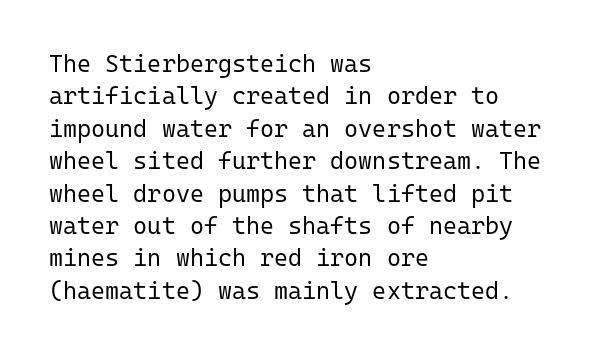
The typesetter chose a ragged-right arrangement here. In terms of letterspacing, this is plain default setting. Descenders hang freely into open space. A typesetter would call this leading conventional body-copy spacing. Stems and bowls with no extra thickness — not bold.
